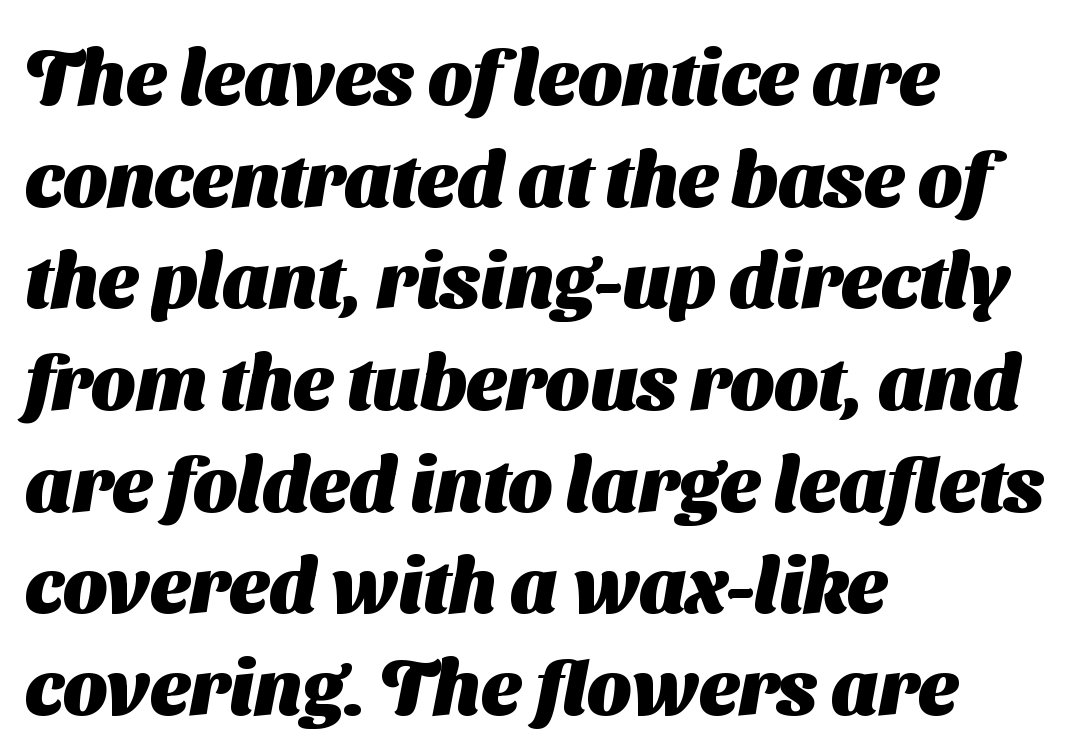
Each letter keeps its own natural width here, so spacing adapts to shape. Caption: bold face, heavy strokes. The specimen omits any rule beneath the text block's lines. Summary of vertical rhythm: regular, with standard interline spacing.
